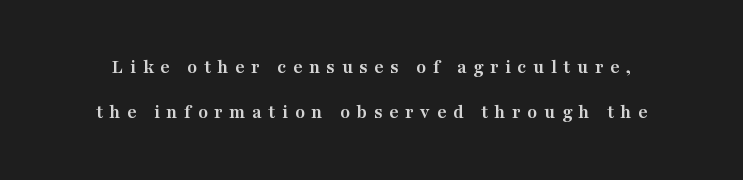
Q: Is the text bold? A: Yes.
Q: Is the text italic (slanted)? A: No, it is upright.
Q: Is the text underlined? A: No.
Q: Is the spacing between letters normal or unusually wide? A: Unusually wide.
Q: Is the spacing between lines tight, normal or loose? A: Loose.
